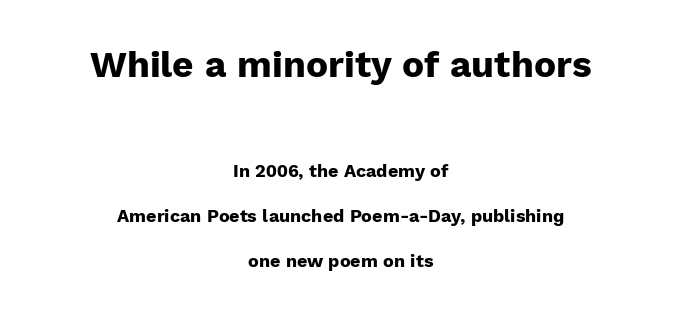
The image shows 37 px heavy sans-serif type, upright; set centered, loose line spacing (2.48x), normal letter spacing, not underlined; the first (top) block is 2.06x larger; low stroke contrast and a medium x-height.
